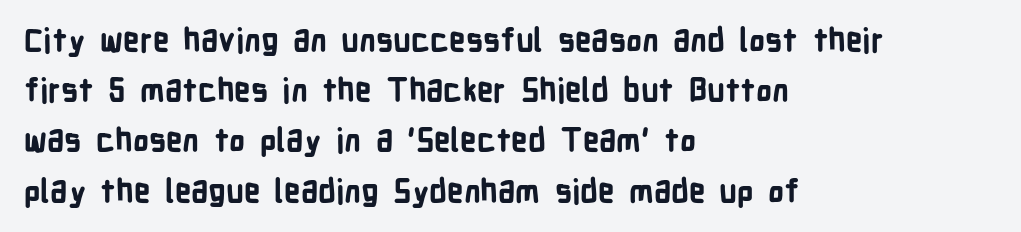
The font's upright variant was chosen for this text. Observe the ordinary spacing: letters are neighbours, not strangers. Character widths vary here, with narrow letters taking less room than wide ones. Short and long lines alike share a common starting point at left.
